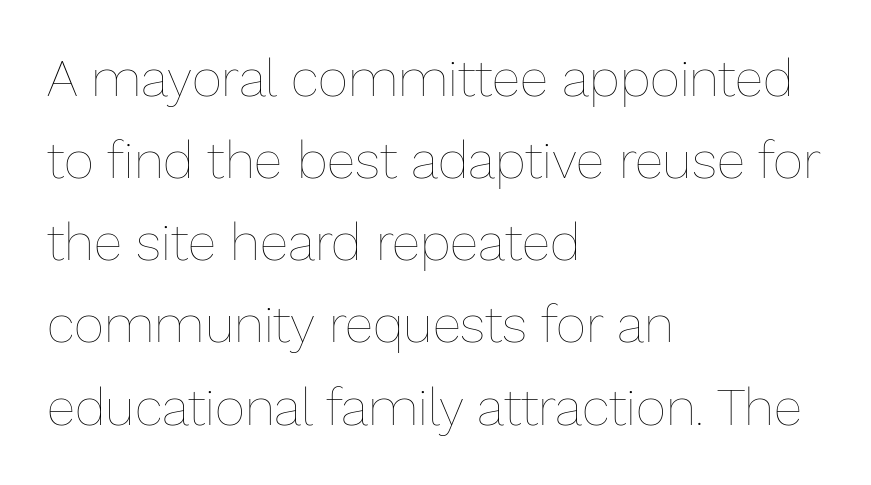
Notice how descenders clear the ascenders below comfortably — that's standard leading. Every row of glyphs begins at an identical x-position on the left. Vertical strokes here are truly vertical. Nothing unusual about the tracking: characters are spaced as the font intends. This sample has the flowing, uneven cadence of proportional lettering. Check the space under the baseline: it is left empty.
